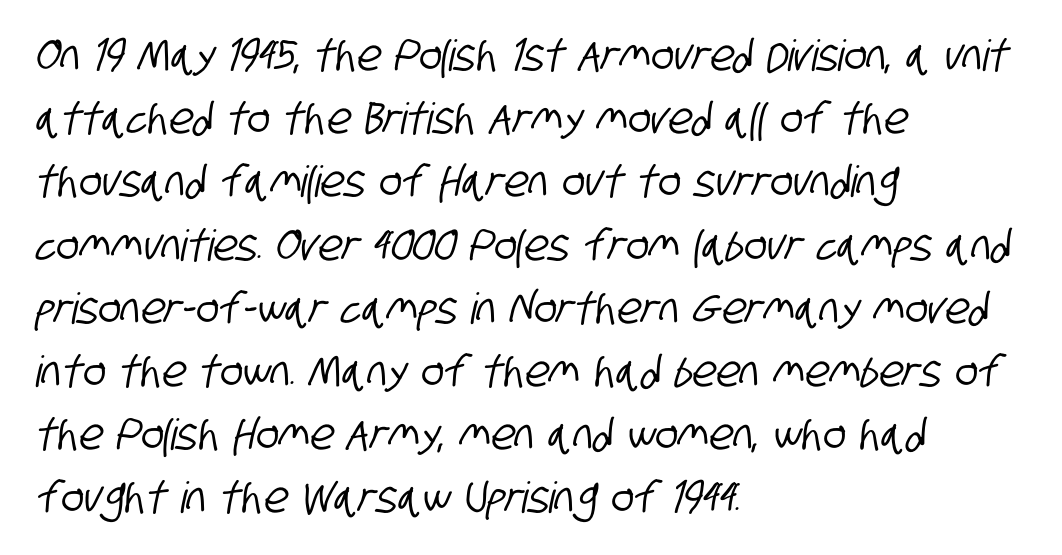
{"serif": "no", "width": "condensed", "stroke_contrast": "low", "x_height": "large", "monospaced": "no", "underline": "no", "align": "left", "line_spacing": "normal", "line_spacing_ratio": 1.47, "letter_spacing": "normal", "letter_spacing_em": 0.0, "glyph_px": 43}
